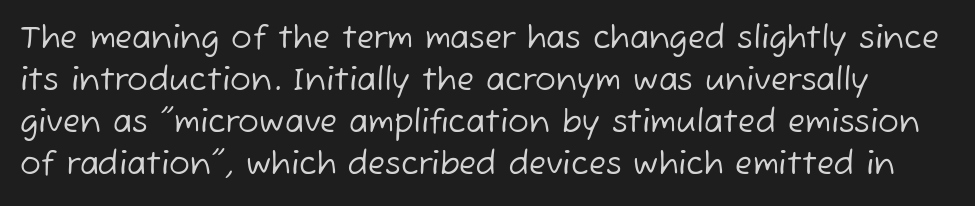
Spacing verdict: proportional, widths tailored to each character. Look at the bottom of the vertical strokes: they stop flat, with no serifs. The face used here is rendered with its standard letterfit. This reads as an unemphasized weight, regular at the heaviest. Bare-footed words on every line. Evenly set lines give the paragraph a standard silhouette.
